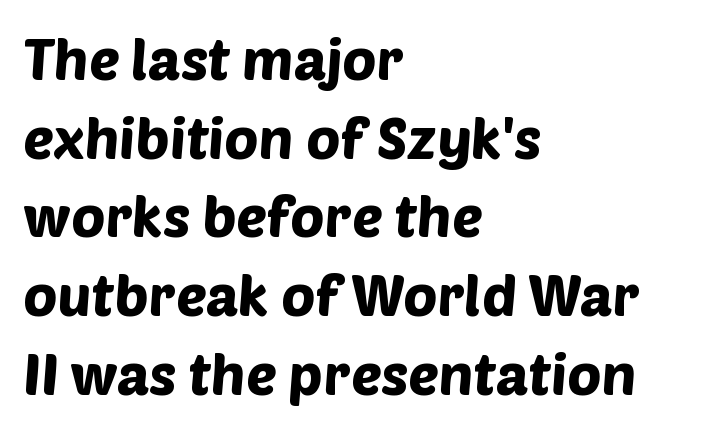
The glyphs are unaccompanied by any horizontal stroke below them. Regarding serifs, this sample does without them. Honestly, the letter spacing is just normal — you wouldn't notice it. In CSS terms this would be text-align: left. Character widths vary here, with narrow letters taking less room than wide ones. Whoever set this chose a conventional vertical rhythm.
